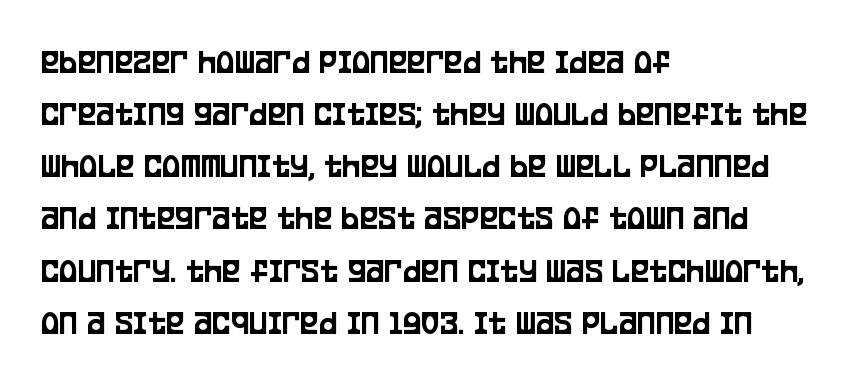
{"serif": "no", "italic": "no", "width": "condensed", "stroke_contrast": "low", "x_height": "large", "monospaced": "no", "underline": "no", "align": "left", "line_spacing": "normal", "line_spacing_ratio": 1.49, "letter_spacing": "normal", "letter_spacing_em": 0.0, "glyph_px": 35}
